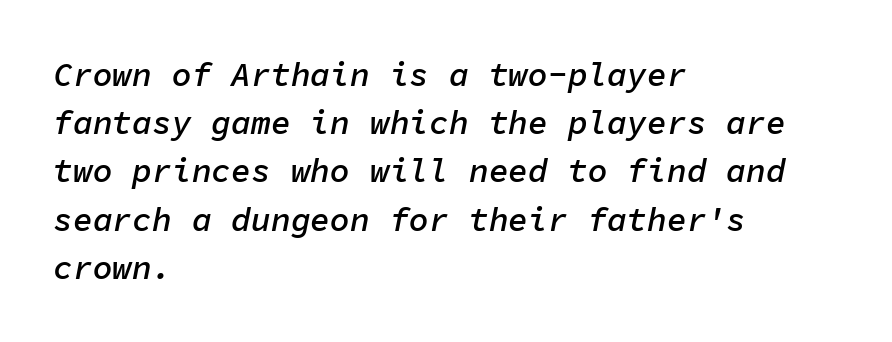
The image shows 33 px semibold type, italic (leaning right), monospaced; set left-aligned, normal line spacing (1.46x), normal letter spacing, not underlined; low stroke contrast and a medium x-height.
